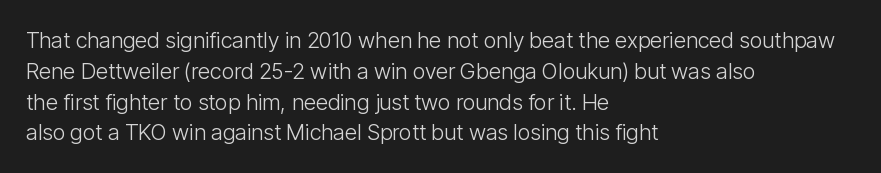
{"italic": "no", "bold": "no", "underline": "no", "align": "left", "line_spacing": "normal", "line_spacing_ratio": 1.4, "letter_spacing": "normal", "letter_spacing_em": 0.0, "glyph_px": 22}
